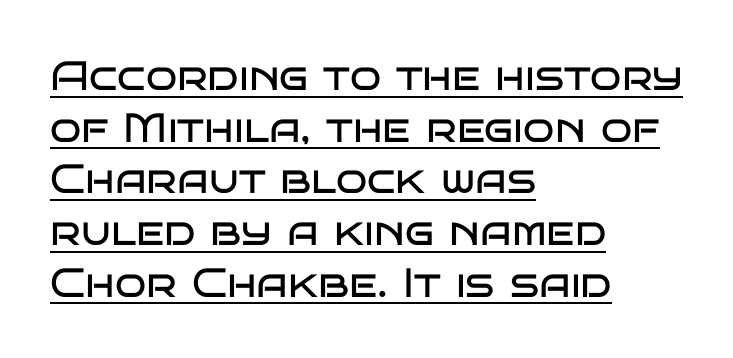
The image shows 41 px regular-weight, wide sans-serif type, upright; set left-aligned, normal line spacing (1.26x), normal letter spacing, underlined; low stroke contrast and a large x-height.
